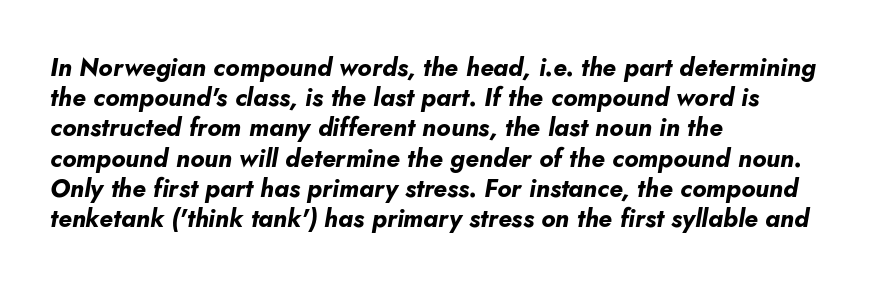
{"italic": "yes", "lean": "right", "slant_degrees": 10, "bold": "yes", "underline": "no", "align": "left", "line_spacing_ratio": 1.21, "letter_spacing": "normal", "letter_spacing_em": 0.0, "glyph_px": 25}
